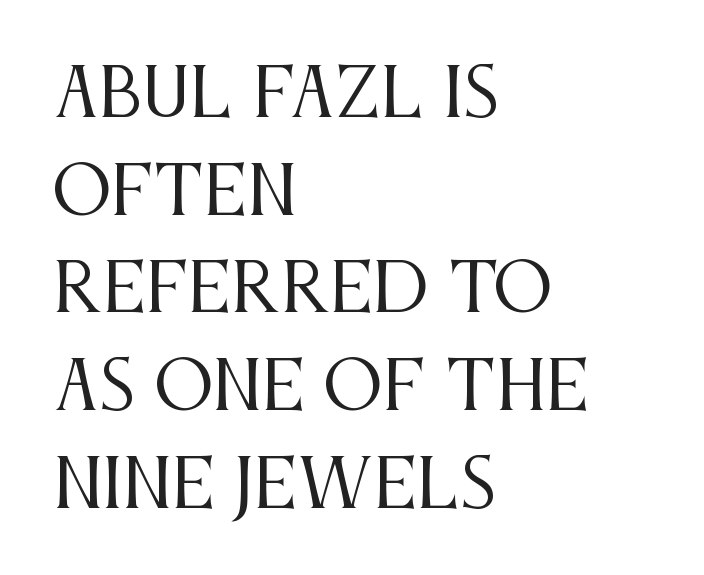
The image shows 66 px regular-weight, condensed serif type, upright; set left-aligned, normal line spacing (1.48x), normal letter spacing, not underlined; medium stroke contrast and a large x-height.
